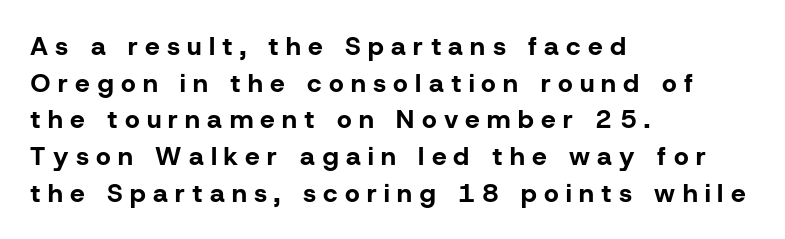
Q: Is the text bold? A: Yes.
Q: Is the text italic (slanted)? A: No, it is upright.
Q: Is the text underlined? A: No.
Q: How is the paragraph aligned? A: Left-aligned.
Q: Is the spacing between letters normal or unusually wide? A: Unusually wide.
Q: Is the spacing between lines tight, normal or loose? A: Normal.
